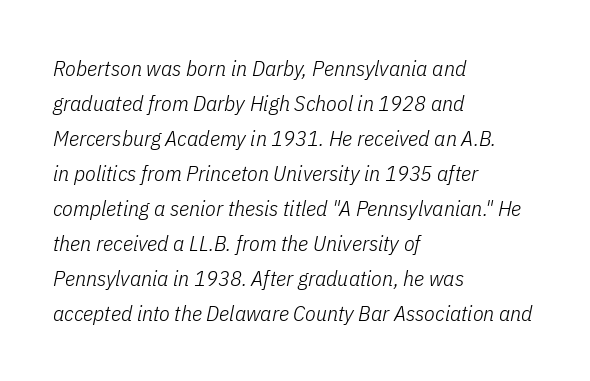
Q: Is the text bold? A: No.
Q: Is the text italic (slanted)? A: Yes, it leans right by about 11 degrees.
Q: Is the text underlined? A: No.
Q: How is the paragraph aligned? A: Left-aligned.
Q: Is the spacing between letters normal or unusually wide? A: Normal.
Q: Is the spacing between lines tight, normal or loose? A: Normal.
